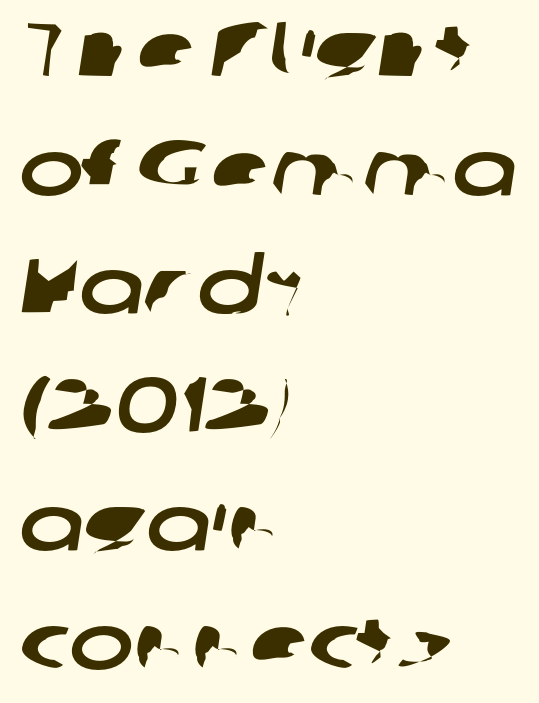
{"serif": "no", "width": "wide", "stroke_contrast": "low", "x_height": "medium", "monospaced": "no", "underline": "no", "align": "left", "line_spacing": "normal", "line_spacing_ratio": 1.54, "letter_spacing": "normal", "letter_spacing_em": 0.0, "glyph_px": 77}
